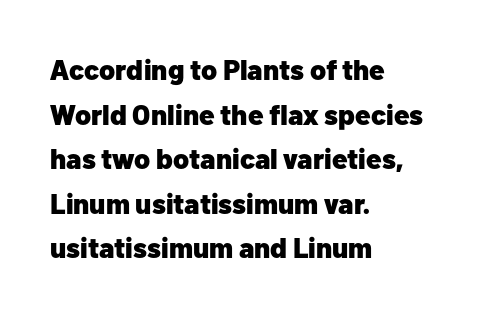
The rendering uses a bold face; every stroke is thick and dark. What stands out about the letter spacing? Nothing — it is the standard amount. A typesetter would call this proportional, since set widths differ per character. Underlining? Definitely not there. It's the straight-up-and-down kind of type. One glance says typical: line gaps are just what's usual.
